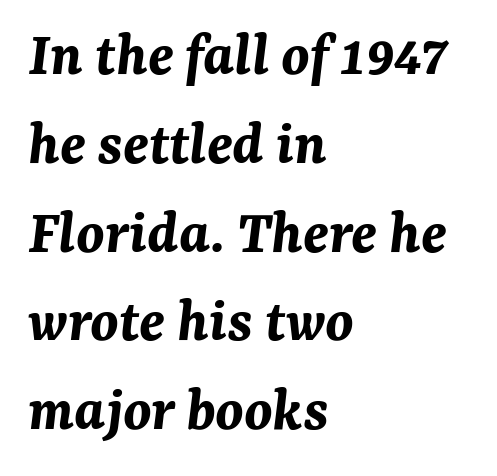
{"italic": "yes", "lean": "right", "slant_degrees": 7, "bold": "yes", "weight": "bold", "width": "normal", "stroke_contrast": "medium", "x_height": "medium", "monospaced": "no", "underline": "no", "align": "left", "line_spacing": "normal", "line_spacing_ratio": 1.41, "letter_spacing": "normal", "letter_spacing_em": 0.0, "glyph_px": 63}
